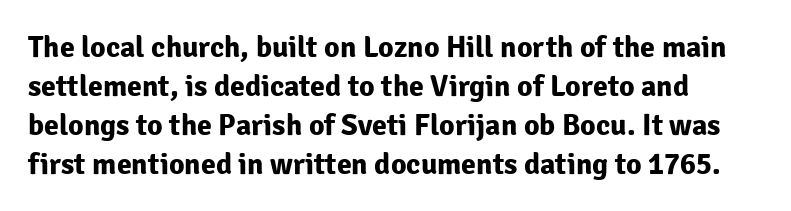
Heavy, bold letterforms. If you drew a ruler down the left edge, every line would touch it. Short note: letters normally spaced. Unlike italic type, these characters show no tilt at all. The letters advance in unequal steps, a hallmark of proportional type. The lines sit at an ordinary, default distance from one another.
